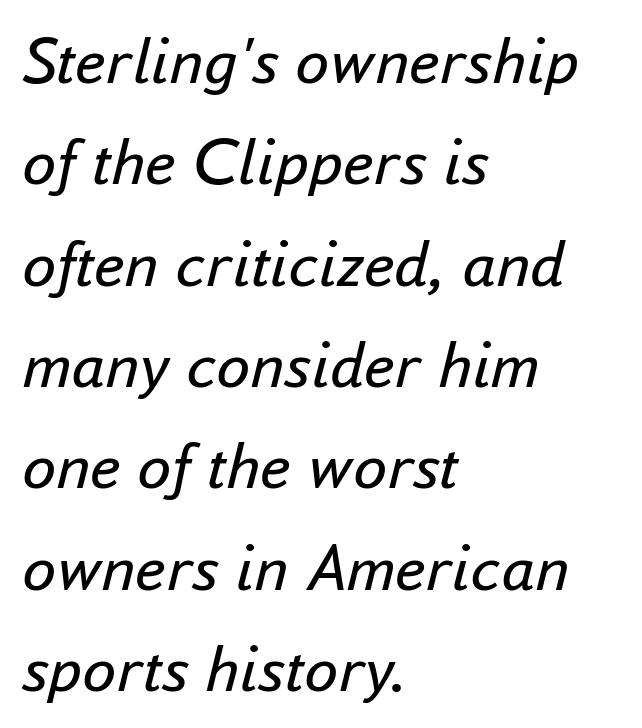
Think standard paragraph weight, or any step lighter than that. A classic flush-left, rag-right setting is used for this passage. The vertical gap from one line to the next is medium. The specimen omits any rule beneath the text block's lines.
